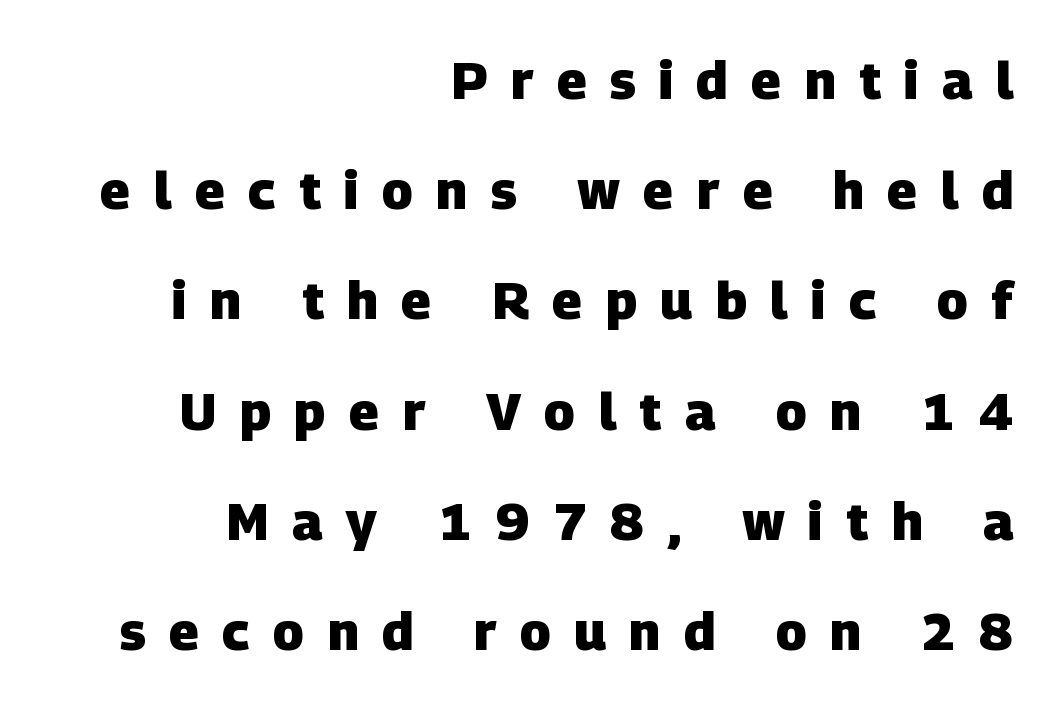
Q: Is the text bold? A: Yes.
Q: Is the typeface a serif or a sans-serif typeface? A: Sans-serif.
Q: Is the text underlined? A: No.
Q: How is the paragraph aligned? A: Right-aligned.
Q: Is the spacing between letters normal or unusually wide? A: Unusually wide.
Q: Is the spacing between lines tight, normal or loose? A: Loose.
Q: Width (condensed, normal, or wide)? A: Normal.
Q: Stroke contrast? A: Low.
Q: x-height? A: Large.
Q: Monospaced? A: No.
